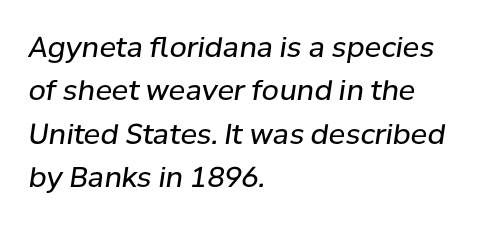
{"italic": "yes", "lean": "right", "slant_degrees": 8, "bold": "no", "weight": "regular", "width": "normal", "stroke_contrast": "low", "x_height": "medium", "monospaced": "no", "underline": "no", "align": "left", "line_spacing": "normal", "line_spacing_ratio": 1.55, "letter_spacing": "normal", "letter_spacing_em": 0.0, "glyph_px": 28}
